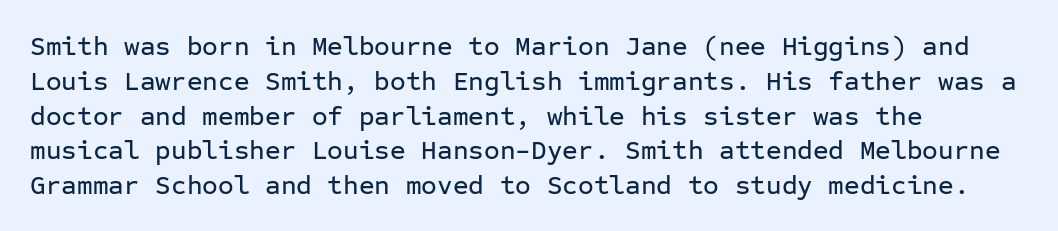
{"italic": "no", "underline": "no", "align": "left", "line_spacing": "normal", "line_spacing_ratio": 1.29, "letter_spacing": "normal", "letter_spacing_em": 0.0, "glyph_px": 27}
